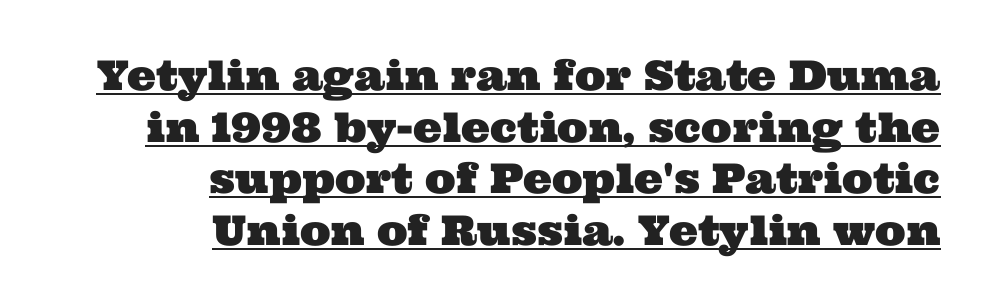
{"serif": "yes", "width": "wide", "stroke_contrast": "medium", "x_height": "medium", "monospaced": "no", "underline": "yes", "align": "right", "line_spacing": "normal", "line_spacing_ratio": 1.26, "letter_spacing": "normal", "letter_spacing_em": 0.0, "glyph_px": 41}
